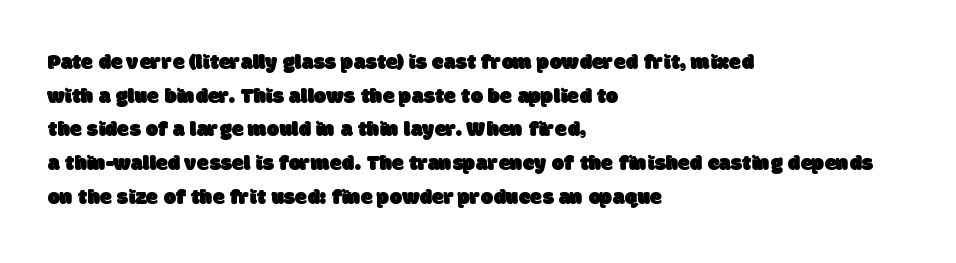
{"underline": "no", "align": "left", "line_spacing": "normal", "line_spacing_ratio": 1.53, "letter_spacing": "normal", "letter_spacing_em": 0.0, "glyph_px": 22}
